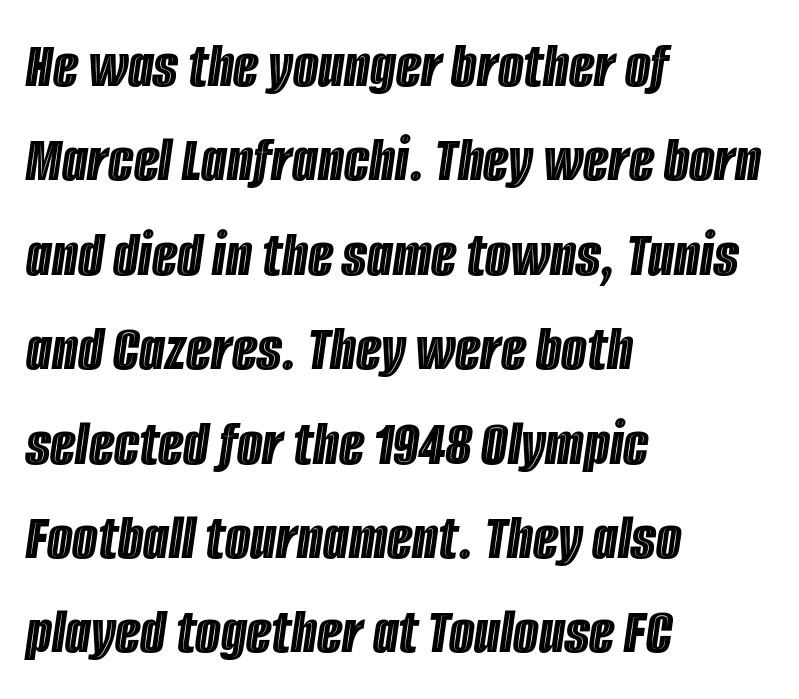
The foot of each line stays bare and open. How are the letters spaced? Ordinarily, with no added tracking. These lines are rendered in a variable-pitch font. Every character sits at an angle, as italics do.
